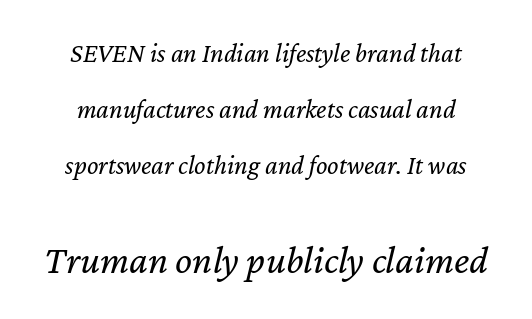
The image shows 40 px regular-weight type, italic (leaning right); set loose line spacing (2.07x), normal letter spacing, not underlined; the second (bottom) block is 1.48x larger; low stroke contrast and a medium x-height.
